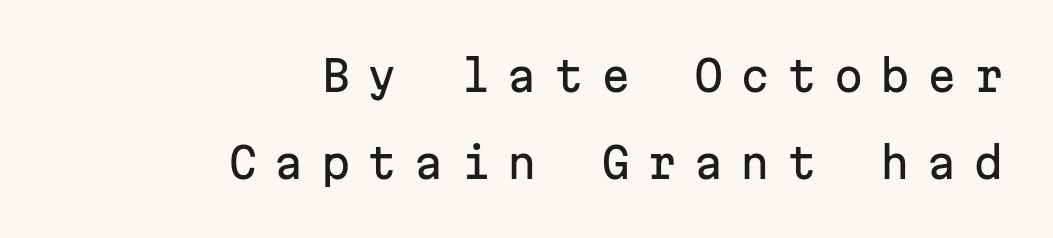
Q: Is the text italic (slanted)? A: No, it is upright.
Q: Is the typeface a serif or a sans-serif typeface? A: Sans-serif.
Q: Is the text underlined? A: No.
Q: How is the paragraph aligned? A: Right-aligned.
Q: Is the spacing between letters normal or unusually wide? A: Unusually wide.
Q: Is the spacing between lines tight, normal or loose? A: Loose.
Q: Width (condensed, normal, or wide)? A: Normal.
Q: Stroke contrast? A: Low.
Q: x-height? A: Medium.
Q: Monospaced? A: Yes.
